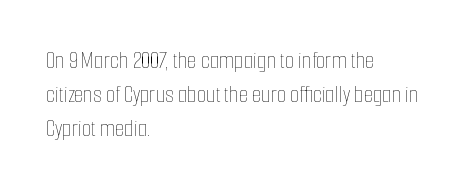
Decoration check: the copy has no underline. Teacher's note: observe the even left margin — that is flush-left alignment. Interline gaps are of average width in this sample. No chunkiness to these letters — they're not bold. These lines were composed using upright roman letters.
